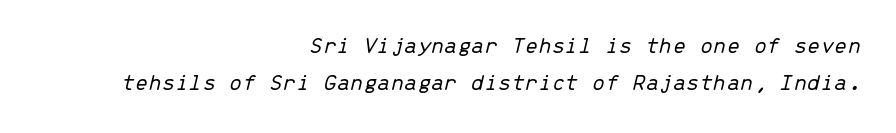
The image shows 24 px text type, italic (leaning right); set right-aligned, normal line spacing (1.55x), normal letter spacing, not underlined.
